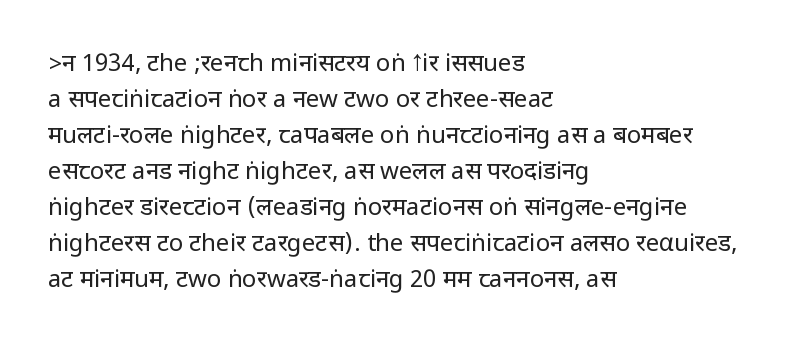
{"italic": "no", "bold": "no", "underline": "no", "align": "left", "line_spacing": "normal", "line_spacing_ratio": 1.5, "letter_spacing": "normal", "letter_spacing_em": 0.0, "glyph_px": 24}
